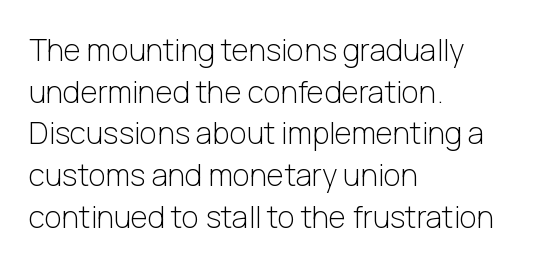
The image shows 30 px light sans-serif type, upright; set left-aligned, normal line spacing (1.39x), normal letter spacing, not underlined; low stroke contrast and a medium x-height.
